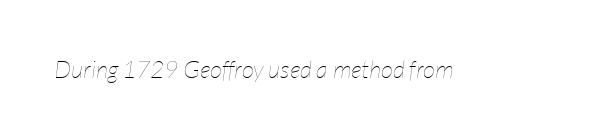
Q: Is the text bold? A: No.
Q: Is the text italic (slanted)? A: Yes, it leans right by about 7 degrees.
Q: Is the text underlined? A: No.
Q: Is the spacing between letters normal or unusually wide? A: Normal.
